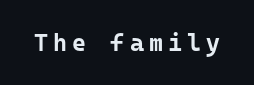
The image shows 24 px bold type, upright; set unusually wide letter spacing (+0.21 em), not underlined.
